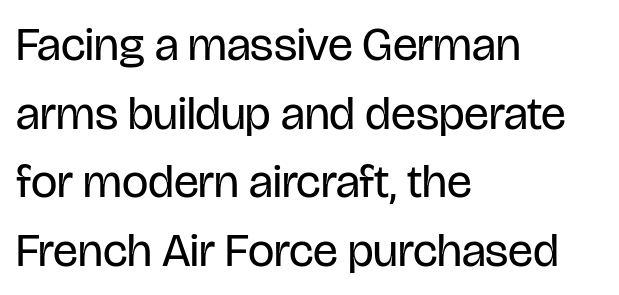
Q: Is the text bold? A: No.
Q: Is the text italic (slanted)? A: No, it is upright.
Q: Is the typeface a serif or a sans-serif typeface? A: Sans-serif.
Q: Is the text underlined? A: No.
Q: How is the paragraph aligned? A: Left-aligned.
Q: Is the spacing between letters normal or unusually wide? A: Normal.
Q: Is the spacing between lines tight, normal or loose? A: Normal.
Q: Width (condensed, normal, or wide)? A: Condensed.
Q: Stroke contrast? A: Low.
Q: x-height? A: Large.
Q: Monospaced? A: No.
